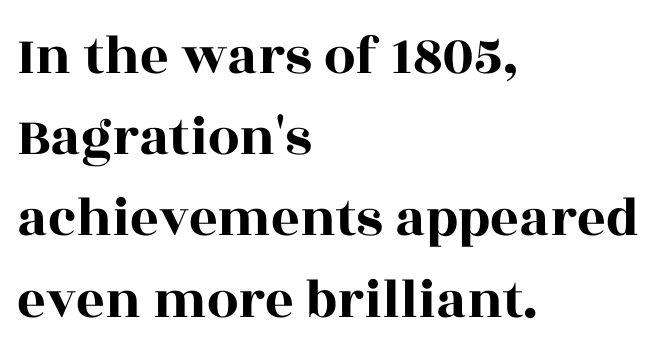
{"serif": "yes", "italic": "no", "width": "wide", "x_height": "large", "monospaced": "no", "underline": "no", "align": "left", "line_spacing": "normal", "line_spacing_ratio": 1.45, "letter_spacing": "normal", "letter_spacing_em": 0.0, "glyph_px": 56}
